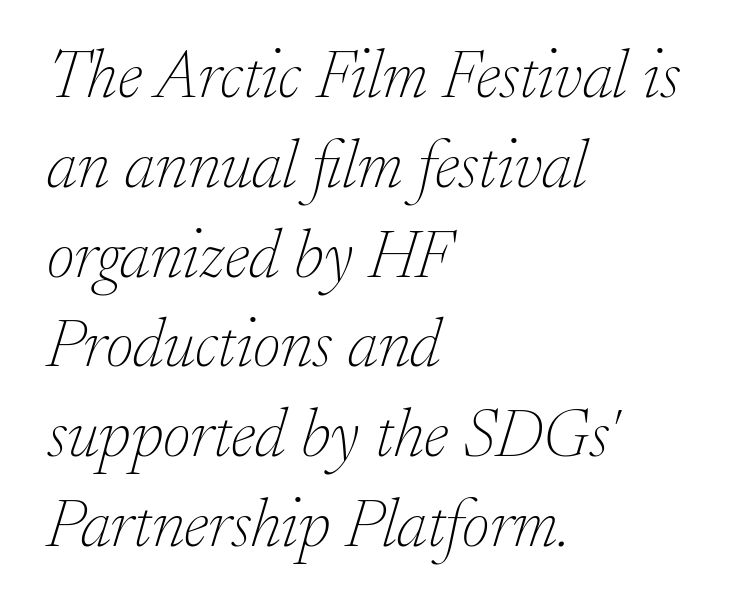
Q: Is the text bold? A: No.
Q: Is the text italic (slanted)? A: Yes, it leans right by about 17 degrees.
Q: Is the typeface a serif or a sans-serif typeface? A: Serif.
Q: Is the text underlined? A: No.
Q: How is the paragraph aligned? A: Left-aligned.
Q: Is the spacing between letters normal or unusually wide? A: Normal.
Q: Is the spacing between lines tight, normal or loose? A: Normal.
Q: Width (condensed, normal, or wide)? A: Normal.
Q: Stroke contrast? A: Low.
Q: x-height? A: Small.
Q: Monospaced? A: No.
